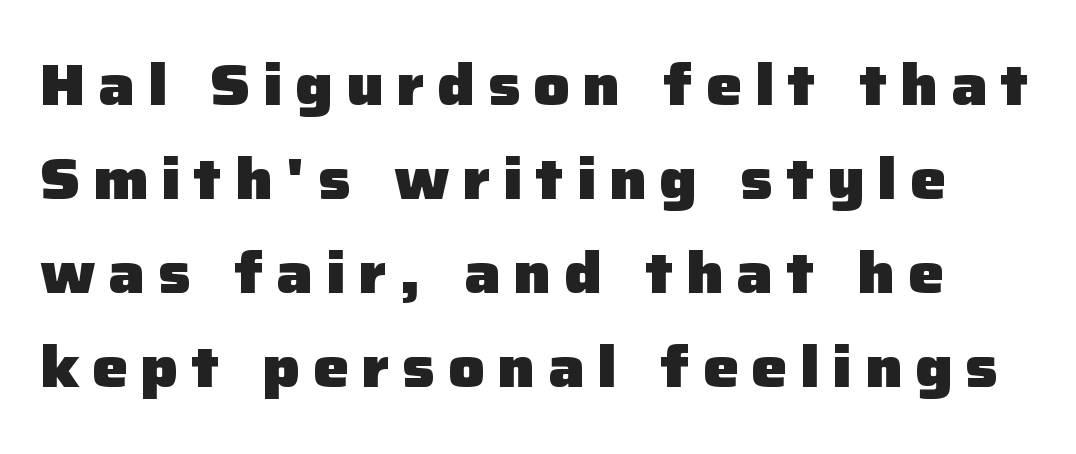
The image shows 57 px heavy sans-serif type, upright; set normal line spacing (1.65x), unusually wide letter spacing (+0.22 em), not underlined; low stroke contrast and a medium x-height.
